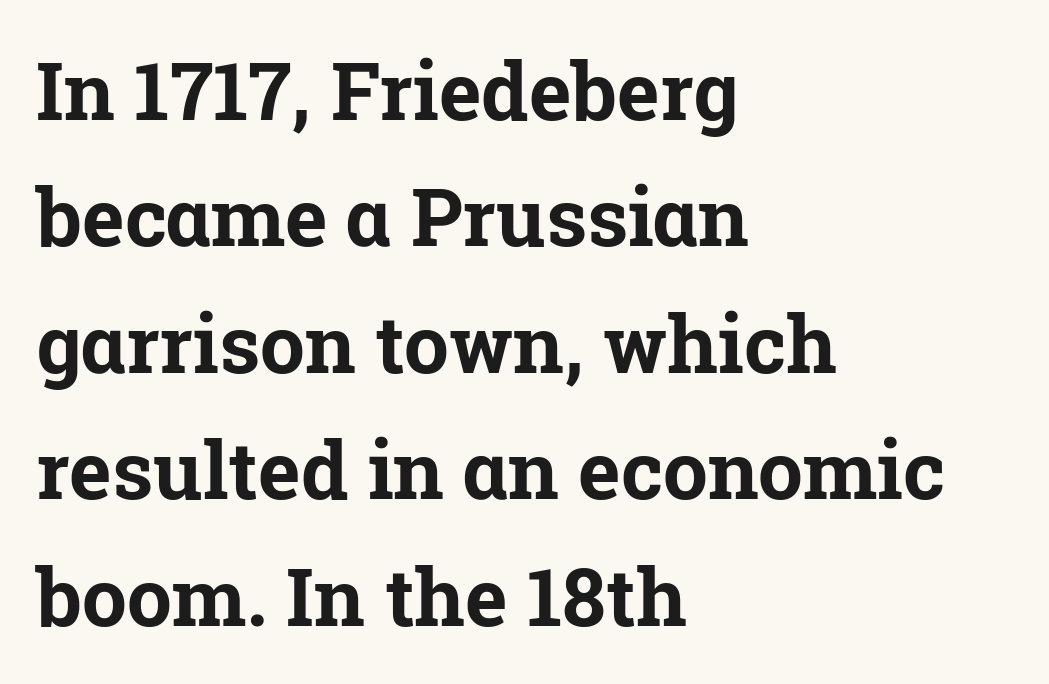
Q: Is the text bold? A: Yes.
Q: Is the text italic (slanted)? A: No, it is upright.
Q: Is the typeface a serif or a sans-serif typeface? A: Serif.
Q: Is the text underlined? A: No.
Q: How is the paragraph aligned? A: Left-aligned.
Q: Is the spacing between letters normal or unusually wide? A: Normal.
Q: Is the spacing between lines tight, normal or loose? A: Normal.
Q: Width (condensed, normal, or wide)? A: Normal.
Q: Stroke contrast? A: Low.
Q: x-height? A: Medium.
Q: Monospaced? A: No.
